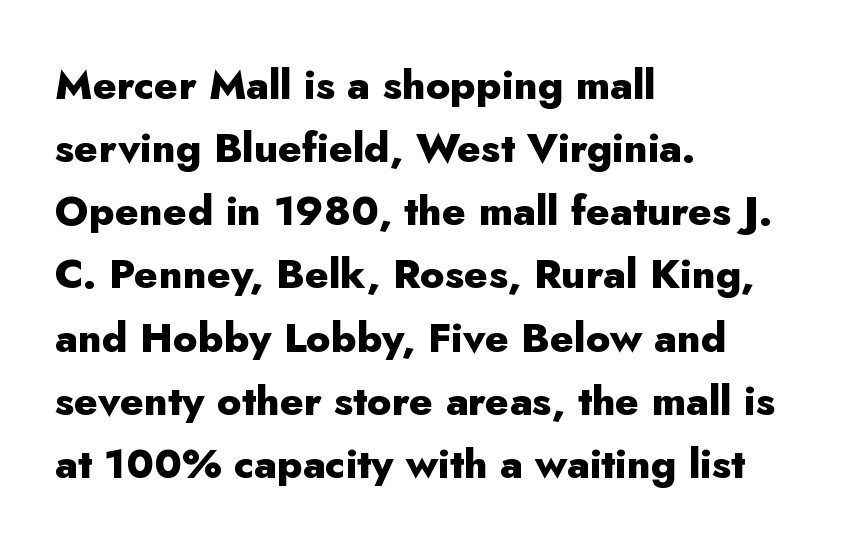
Each new line begins a customary step beneath the previous one. The letterforms sit shoulder to shoulder at normal distance. This is roman type, the default non-slanted kind. These lines are rendered in a variable-pitch font. The foot of each line stays bare and open. I'd describe the lettering as bold — thick and assertive.
